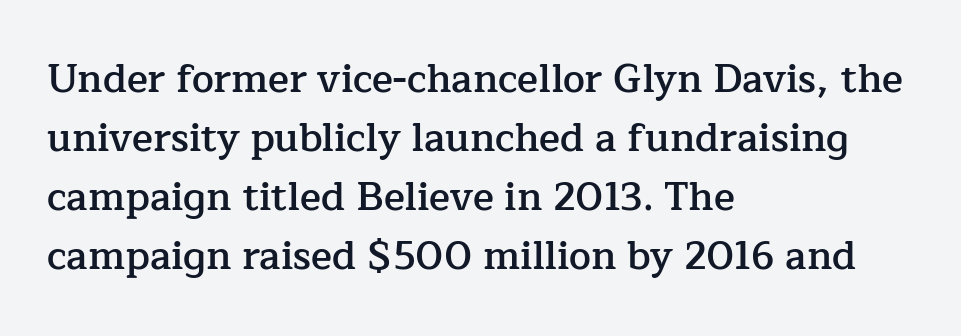
The designer went with a serif here, giving each stem small feet. Where is the straight margin? On the left. Bold? Not quite — semibold, heavier than regular but stopping short. This sample has the flowing, uneven cadence of proportional lettering. Ascenders rise straight up at ninety degrees.
